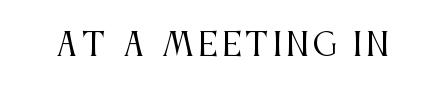
The image shows 31 px regular-weight, condensed serif type, upright; set not underlined; medium stroke contrast and a large x-height.
